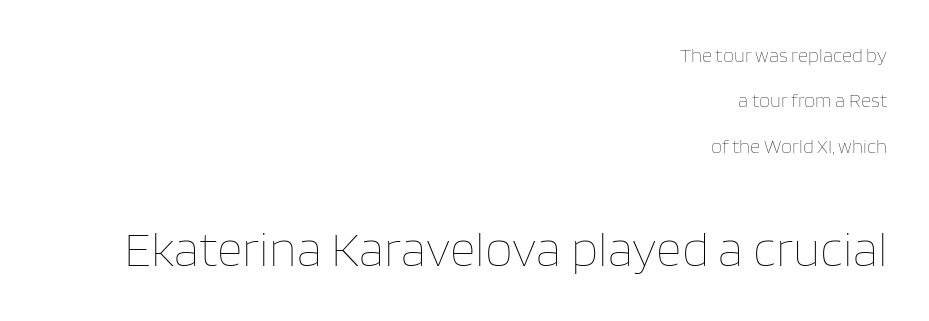
{"italic": "no", "bold": "no", "weight": "thin", "width": "normal", "stroke_contrast": "low", "x_height": "large", "monospaced": "no", "underline": "no", "align": "right", "line_spacing": "loose", "line_spacing_ratio": 2.27, "letter_spacing": "normal", "letter_spacing_em": 0.0, "larger_block": "second", "size_ratio": 2.5, "glyph_px": 50}
